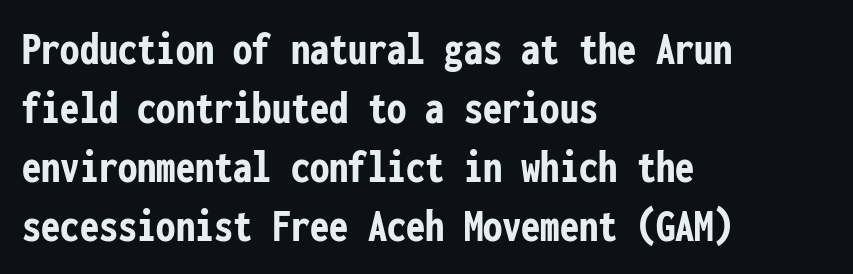
What weight is shown? A full bold with thick strokes. The lettering stays uniformly vertical, giving the passage a roman look. Students, note that the glyphs here touch the page at normal intervals. This is sans-serif lettering, the kind often seen on screens and signage. Descenders are the only things crossing below the line. Does the copy run flush right? No — it runs flush left.
